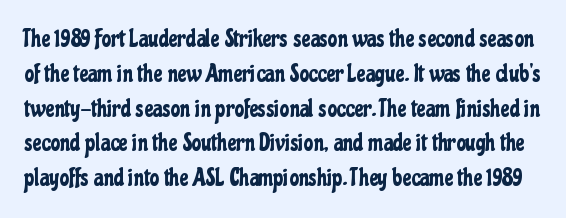
The image shows 24 px text type, upright; set normal line spacing (1.45x), normal letter spacing, not underlined.
